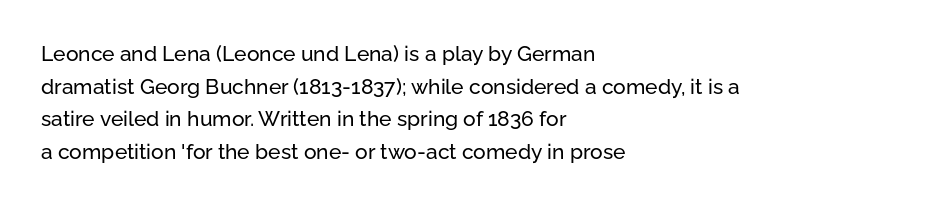
Q: Is the text italic (slanted)? A: No, it is upright.
Q: Is the text underlined? A: No.
Q: How is the paragraph aligned? A: Left-aligned.
Q: Is the spacing between letters normal or unusually wide? A: Normal.
Q: Is the spacing between lines tight, normal or loose? A: Normal.
